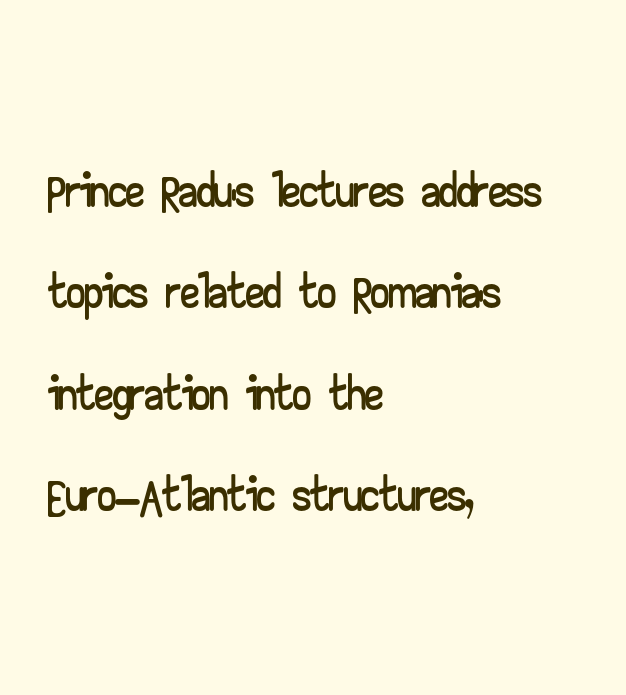
The image shows 73 px wide sans-serif type, upright; set left-aligned, normal line spacing (1.39x), normal letter spacing, not underlined; low stroke contrast and a small x-height.
